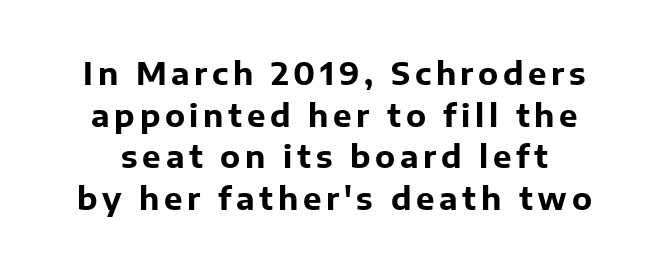
The image shows 31 px bold sans-serif type, upright; set normal line spacing (1.34x), not underlined; low stroke contrast and a medium x-height.
